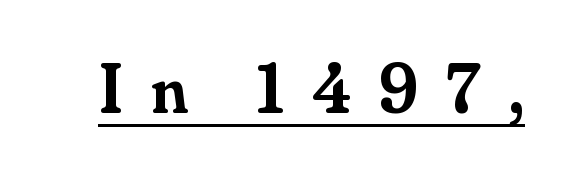
Q: Is the text bold? A: Semi-bold.
Q: Is the text italic (slanted)? A: No, it is upright.
Q: Is the typeface a serif or a sans-serif typeface? A: Serif.
Q: Is the text underlined? A: Yes.
Q: Is the spacing between letters normal or unusually wide? A: Unusually wide.
Q: Width (condensed, normal, or wide)? A: Normal.
Q: Stroke contrast? A: Medium.
Q: x-height? A: Small.
Q: Monospaced? A: No.
